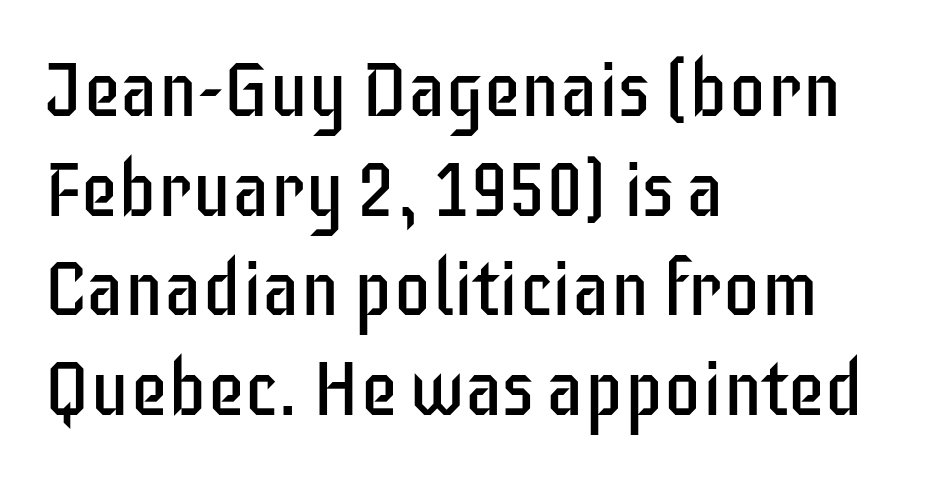
Q: Is the text bold? A: No.
Q: Is the text italic (slanted)? A: No, it is upright.
Q: Is the typeface a serif or a sans-serif typeface? A: Sans-serif.
Q: Is the text underlined? A: No.
Q: How is the paragraph aligned? A: Left-aligned.
Q: Is the spacing between letters normal or unusually wide? A: Normal.
Q: Is the spacing between lines tight, normal or loose? A: Normal.
Q: Width (condensed, normal, or wide)? A: Condensed.
Q: Stroke contrast? A: Low.
Q: x-height? A: Large.
Q: Monospaced? A: No.
